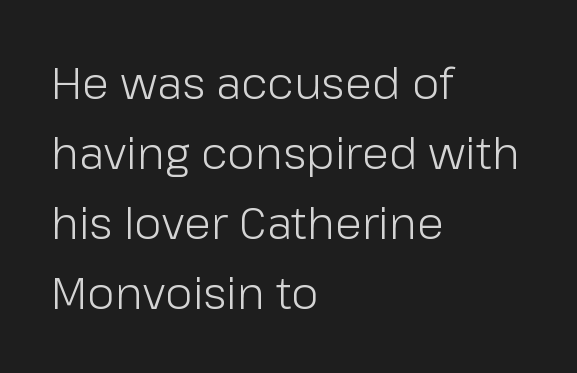
The image shows 44 px light sans-serif type, upright; set left-aligned, normal line spacing (1.59x), normal letter spacing, not underlined; low stroke contrast and a medium x-height.
